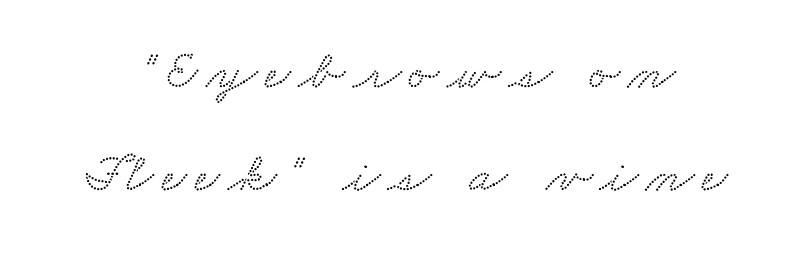
The image shows 55 px wide serif type; set line spacing 1.88x, not underlined; low stroke contrast and a small x-height.
